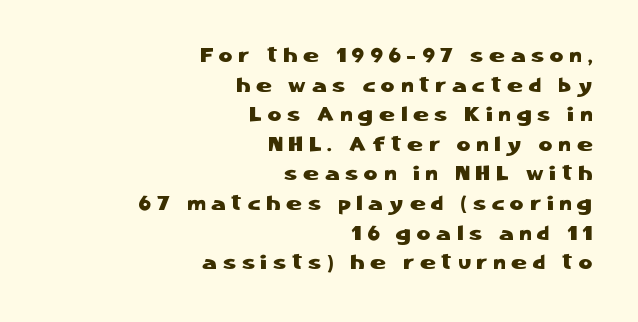
Q: Is the text italic (slanted)? A: No, it is upright.
Q: Is the text underlined? A: No.
Q: How is the paragraph aligned? A: Right-aligned.
Q: Is the spacing between letters normal or unusually wide? A: Unusually wide.
Q: Is the spacing between lines tight, normal or loose? A: Normal.
